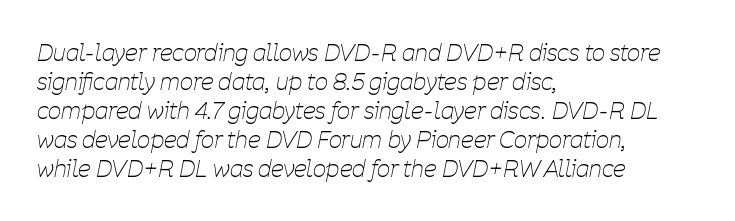
{"italic": "yes", "lean": "right", "slant_degrees": 11, "bold": "no", "underline": "no", "align": "left", "line_spacing": "normal", "line_spacing_ratio": 1.26, "letter_spacing": "normal", "letter_spacing_em": 0.0, "glyph_px": 23}
